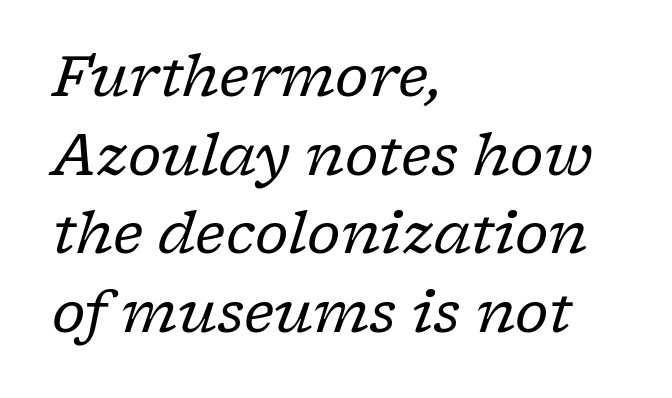
The image shows 57 px regular-weight serif type, italic (leaning right); set left-aligned, normal line spacing (1.38x), normal letter spacing, not underlined; low stroke contrast and a medium x-height.
